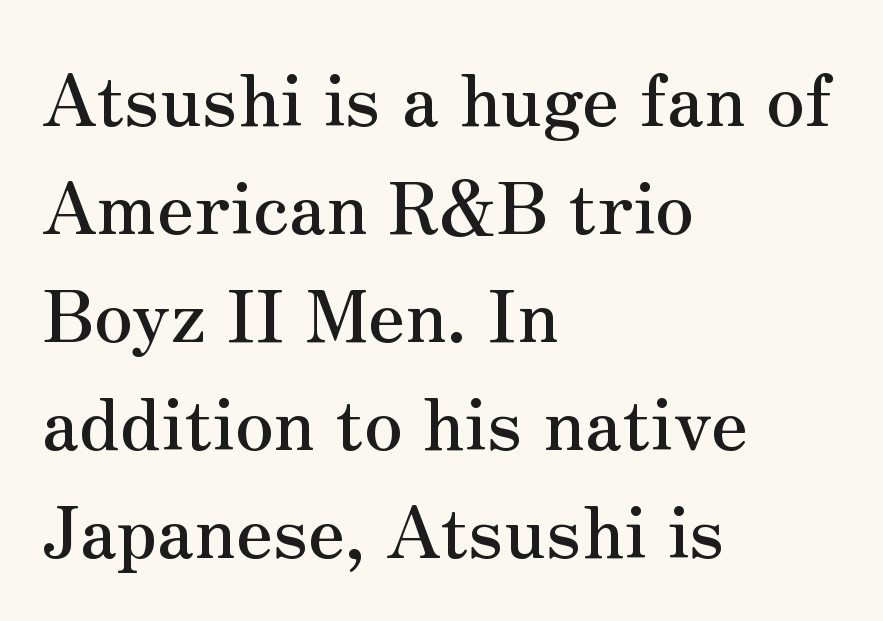
The image shows 72 px serif type, upright; set left-aligned, normal line spacing (1.5x), normal letter spacing, not underlined; medium stroke contrast and a small x-height.
